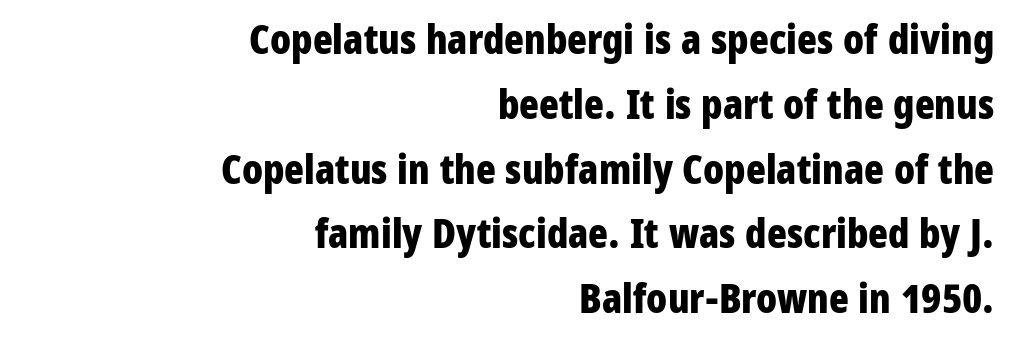
{"serif": "no", "italic": "no", "bold": "yes", "weight": "bold", "width": "condensed", "stroke_contrast": "low", "x_height": "medium", "monospaced": "no", "underline": "no", "align": "right", "line_spacing": "normal", "line_spacing_ratio": 1.58, "letter_spacing": "normal", "letter_spacing_em": 0.0, "glyph_px": 41}
